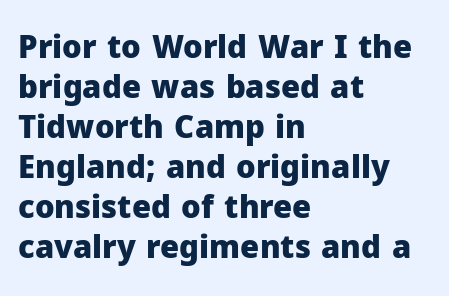
{"serif": "no", "italic": "no", "bold": "yes", "weight": "heavy", "width": "normal", "stroke_contrast": "low", "x_height": "medium", "monospaced": "no", "underline": "no", "align": "left", "line_spacing": "normal", "line_spacing_ratio": 1.29, "letter_spacing": "normal", "letter_spacing_em": 0.0, "glyph_px": 31}
